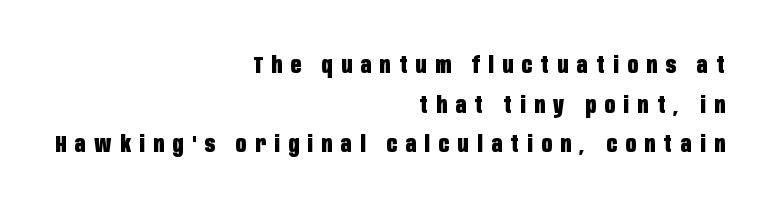
The ragged edge is on the left, which tells us the setting is flush right. A bare baseline throughout the passage. As a designer I'd log this as weight 700, bold. The line texture is sparse and dotted thanks to wide tracking.
